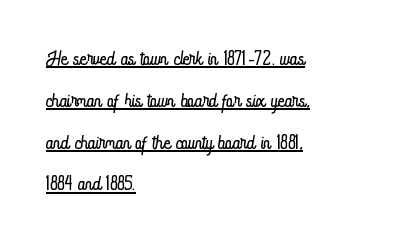
{"bold": "no", "weight": "light", "width": "condensed", "stroke_contrast": "low", "x_height": "small", "monospaced": "no", "underline": "yes", "align": "left", "line_spacing": "normal", "line_spacing_ratio": 1.44, "letter_spacing": "normal", "letter_spacing_em": 0.0, "glyph_px": 29}
